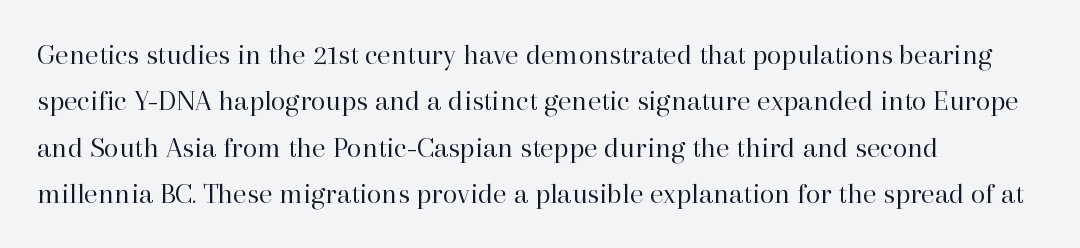
Q: Is the text bold? A: No.
Q: Is the text italic (slanted)? A: No, it is upright.
Q: Is the typeface a serif or a sans-serif typeface? A: Serif.
Q: Is the text underlined? A: No.
Q: How is the paragraph aligned? A: Left-aligned.
Q: Is the spacing between letters normal or unusually wide? A: Normal.
Q: Is the spacing between lines tight, normal or loose? A: Normal.
Q: Width (condensed, normal, or wide)? A: Normal.
Q: Stroke contrast? A: High.
Q: x-height? A: Medium.
Q: Monospaced? A: No.
